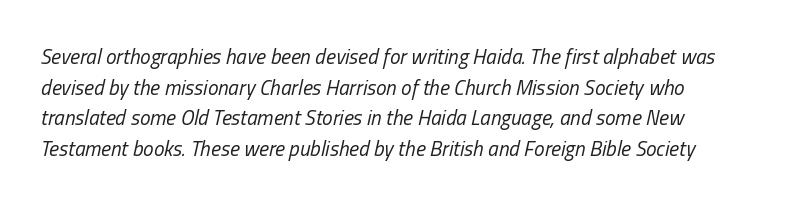
Words appear dense and cohesive because spacing is normal. A typesetter would mark this as italic. The typesetting does not lean heavy: it is not bold. The foot of each line stays bare and open. Whoever set this chose a conventional vertical rhythm.
